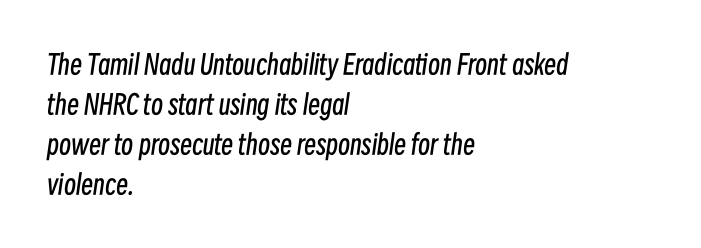
Line starts are locked; line ends wander. A quiet, ordinary-to-light weight characterises the typeface. Observe the lean: these are italic letterforms. The type is set solid horizontally, with unmodified tracking. Students, observe: this is what conventionally led text looks like.
